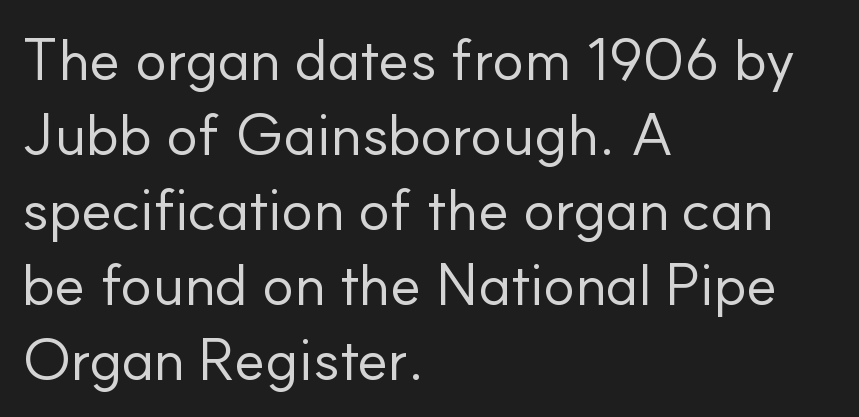
{"serif": "no", "italic": "no", "bold": "no", "weight": "regular", "width": "normal", "stroke_contrast": "low", "x_height": "small", "monospaced": "no", "underline": "no", "align": "left", "line_spacing": "normal", "line_spacing_ratio": 1.27, "letter_spacing": "normal", "letter_spacing_em": 0.0, "glyph_px": 59}
